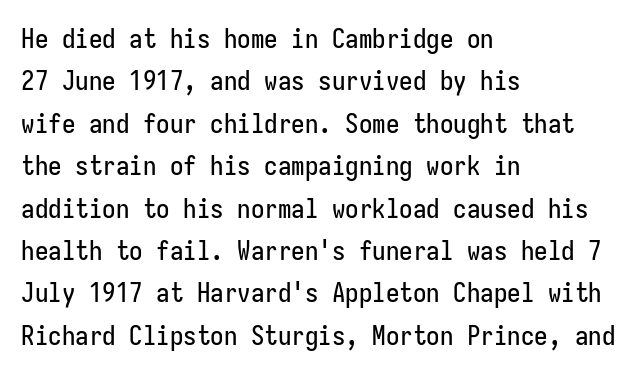
Successive baselines arrive at the customary interval. Tall strokes in this sample are plumb rather than angled. Where is the straight margin? On the left. Lines of text with bare space underneath. Each word holds together tightly as a unit, with standard inter-letter gaps.
